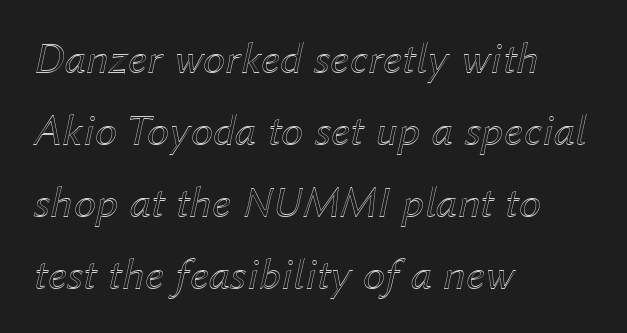
The image shows 45 px text type, italic (leaning right); set left-aligned, normal line spacing (1.6x), normal letter spacing, not underlined; a medium x-height.
